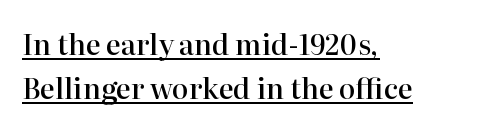
When letters stand straight like this, we call the style roman or upright. Underline: present. The paragraph has a hard left edge and a soft right edge. How would I describe the line gaps? Plain and ordinary. You could call the tracking neutral — neither tight nor loose.
